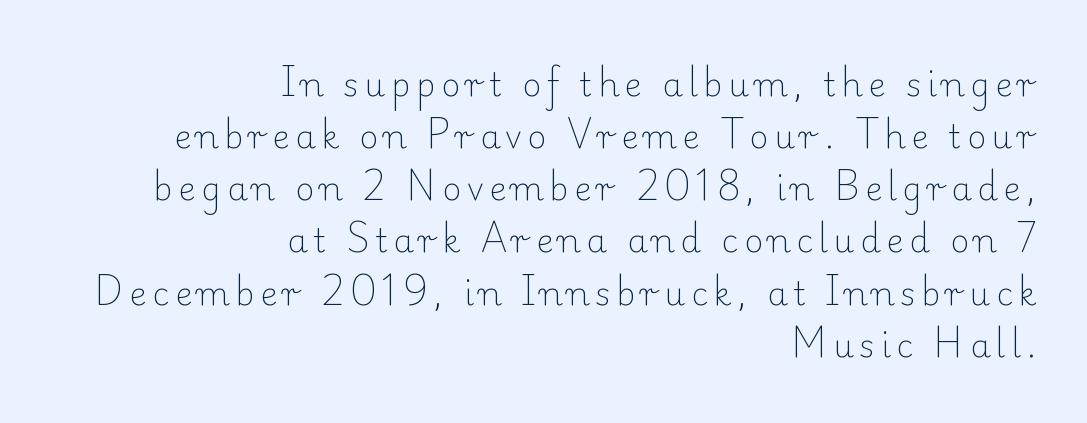
The lettering holds an erect, upright posture throughout. The type family on display is of the serif kind. This block has exactly the height ordinary leading produces. Looks like regular typesetting: each glyph gets only the width it needs. This rendering uses right alignment, leaving the left contour irregular.
